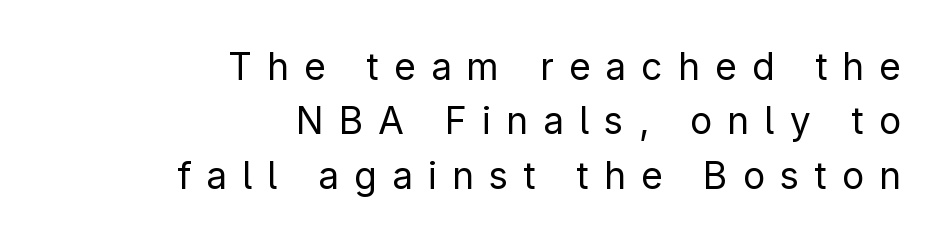
{"serif": "no", "italic": "no", "bold": "no", "weight": "regular", "width": "normal", "stroke_contrast": "low", "x_height": "medium", "monospaced": "no", "underline": "no", "align": "right", "line_spacing": "normal", "line_spacing_ratio": 1.47, "letter_spacing": "wide", "letter_spacing_em": 0.41, "glyph_px": 37}
